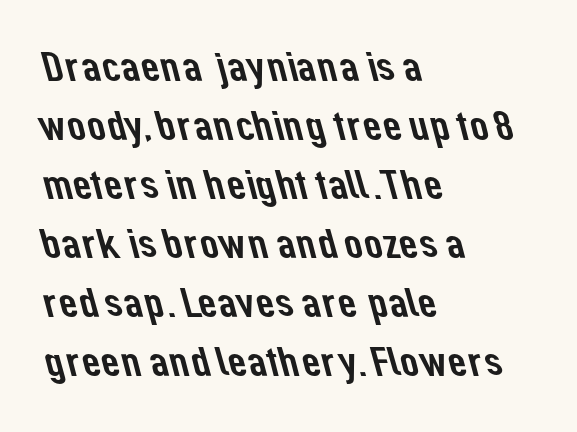
Q: Is the typeface a serif or a sans-serif typeface? A: Sans-serif.
Q: Is the text underlined? A: No.
Q: How is the paragraph aligned? A: Left-aligned.
Q: Is the spacing between letters normal or unusually wide? A: Normal.
Q: Is the spacing between lines tight, normal or loose? A: Normal.
Q: Width (condensed, normal, or wide)? A: Normal.
Q: Stroke contrast? A: Low.
Q: x-height? A: Medium.
Q: Monospaced? A: No.
